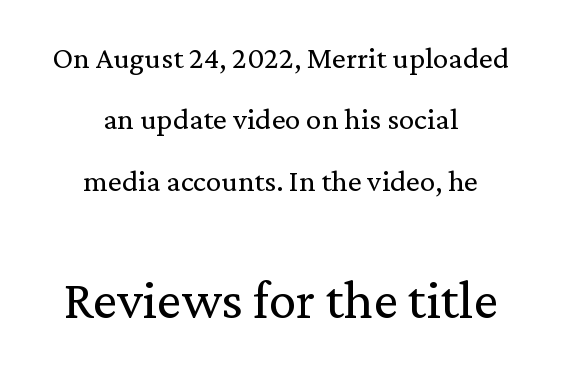
Each row of text sits above clean, open space. Yep, those are serifs on the letters. Every stem runs plumb, perpendicular to the baseline. The passage shown begins with its smaller block and ends with its larger one.
